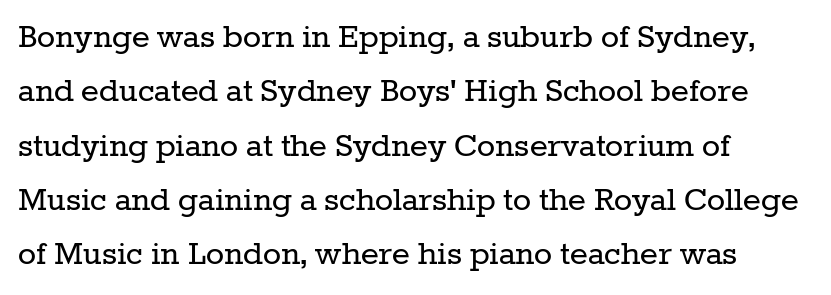
Q: Is the text bold? A: No.
Q: Is the text italic (slanted)? A: No, it is upright.
Q: Is the typeface a serif or a sans-serif typeface? A: Serif.
Q: Is the text underlined? A: No.
Q: How is the paragraph aligned? A: Left-aligned.
Q: Is the spacing between letters normal or unusually wide? A: Normal.
Q: Is the spacing between lines tight, normal or loose? A: Normal.
Q: Width (condensed, normal, or wide)? A: Normal.
Q: Stroke contrast? A: Low.
Q: x-height? A: Medium.
Q: Monospaced? A: No.
